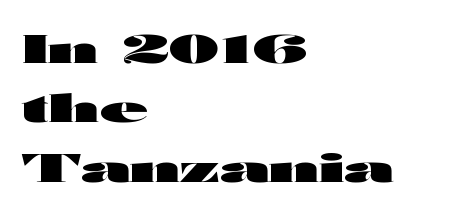
Q: Is the text bold? A: Yes.
Q: Is the text italic (slanted)? A: No, it is upright.
Q: Is the typeface a serif or a sans-serif typeface? A: Sans-serif.
Q: Is the text underlined? A: No.
Q: How is the paragraph aligned? A: Left-aligned.
Q: Is the spacing between letters normal or unusually wide? A: Normal.
Q: Is the spacing between lines tight, normal or loose? A: Normal.
Q: Width (condensed, normal, or wide)? A: Wide.
Q: Stroke contrast? A: High.
Q: x-height? A: Medium.
Q: Monospaced? A: No.
